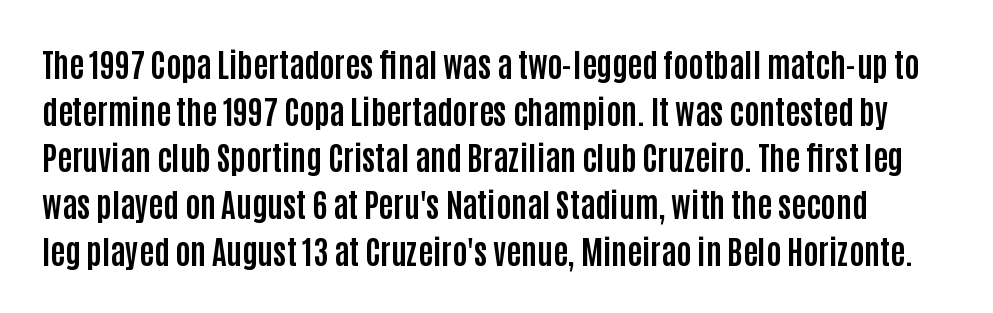
Q: Is the text bold? A: Yes.
Q: Is the text italic (slanted)? A: No, it is upright.
Q: Is the typeface a serif or a sans-serif typeface? A: Sans-serif.
Q: Is the text underlined? A: No.
Q: Is the spacing between letters normal or unusually wide? A: Normal.
Q: Is the spacing between lines tight, normal or loose? A: Normal.
Q: Width (condensed, normal, or wide)? A: Condensed.
Q: Stroke contrast? A: Low.
Q: x-height? A: Large.
Q: Monospaced? A: No.
